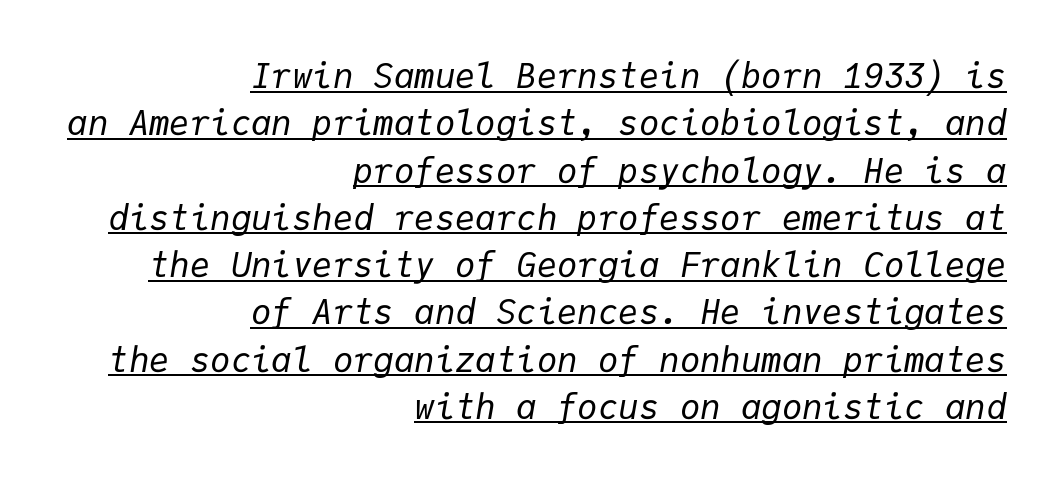
Ink coverage per letter is moderate at most. Think of a typewriter: that constant character pitch is what you see here. Teacher's note: observe the even right margin — that is flush-right alignment. Rows of type keep a routine distance in the vertical direction. Caption: standard tracking, unaltered.
